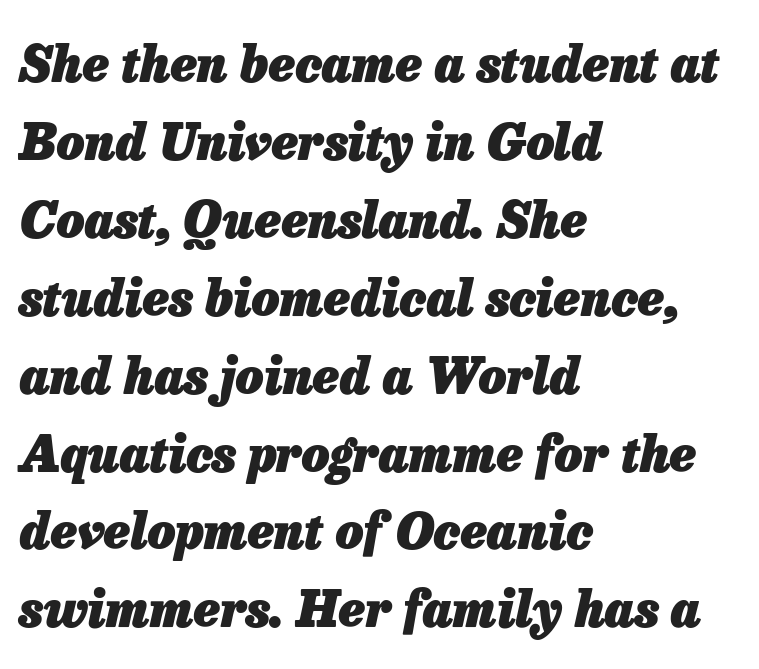
{"italic": "yes", "lean": "right", "slant_degrees": 13, "bold": "yes", "weight": "heavy", "width": "normal", "stroke_contrast": "low", "x_height": "medium", "monospaced": "no", "underline": "no", "align": "left", "line_spacing": "normal", "line_spacing_ratio": 1.59, "letter_spacing": "normal", "letter_spacing_em": 0.0, "glyph_px": 49}
